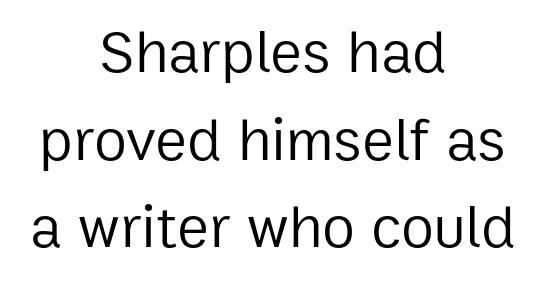
{"serif": "no", "italic": "no", "bold": "no", "weight": "regular", "width": "normal", "stroke_contrast": "low", "x_height": "medium", "monospaced": "no", "underline": "no", "align": "center", "line_spacing": "normal", "line_spacing_ratio": 1.46, "letter_spacing": "normal", "letter_spacing_em": 0.0, "glyph_px": 60}
